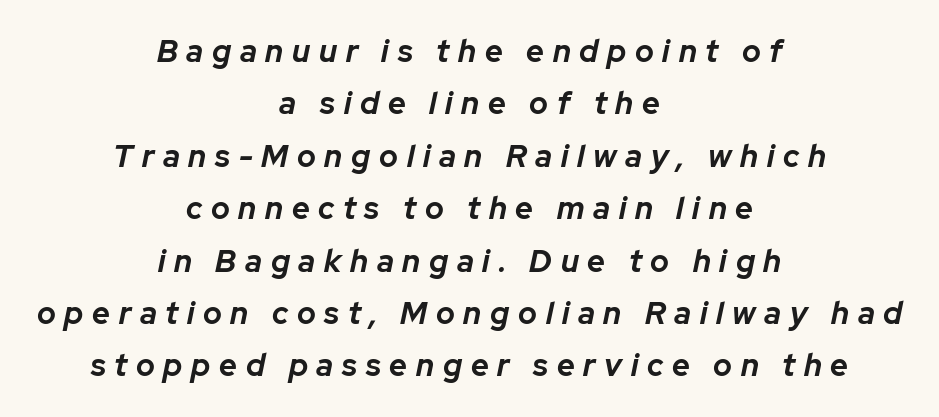
The image shows 31 px bold type, italic (leaning right); set centered, normal line spacing (1.69x), unusually wide letter spacing (+0.28 em), not underlined; low stroke contrast and a medium x-height.
